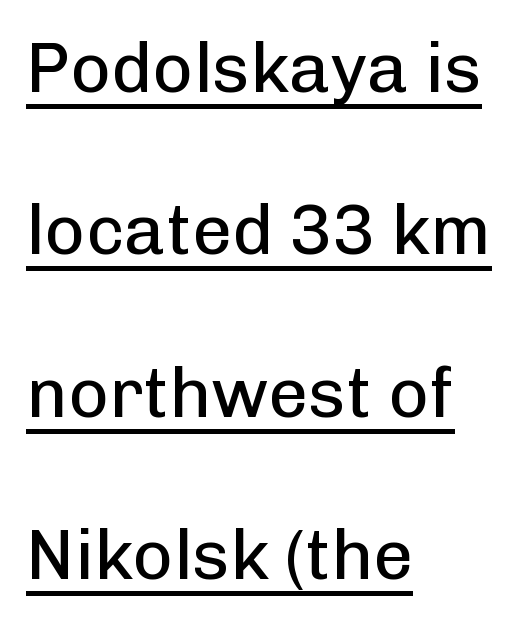
The image shows 70 px regular-weight sans-serif type, upright; set left-aligned, loose line spacing (2.32x), normal letter spacing, underlined; low stroke contrast and a medium x-height.
